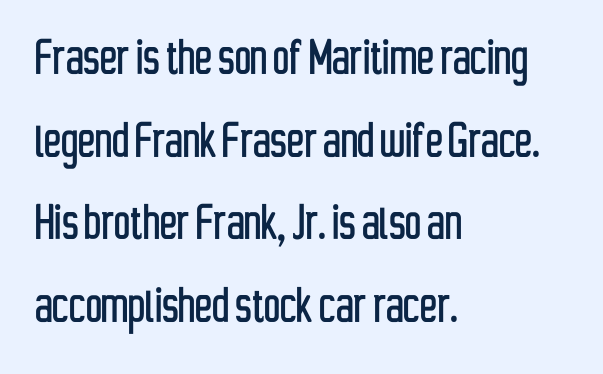
{"serif": "no", "italic": "no", "width": "condensed", "stroke_contrast": "low", "x_height": "medium", "monospaced": "no", "underline": "no", "align": "left", "line_spacing": "normal", "line_spacing_ratio": 1.45, "letter_spacing": "normal", "letter_spacing_em": 0.0, "glyph_px": 57}
